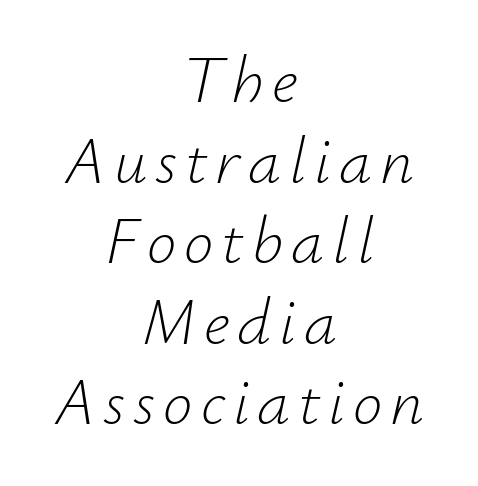
The lines are quadded center. The space directly below the letters is spotless. Does the lettering tilt? It does — this is italic. Varying glyph widths throughout — classic text-font behaviour. A quiet, ordinary-to-light weight characterises the typeface.
